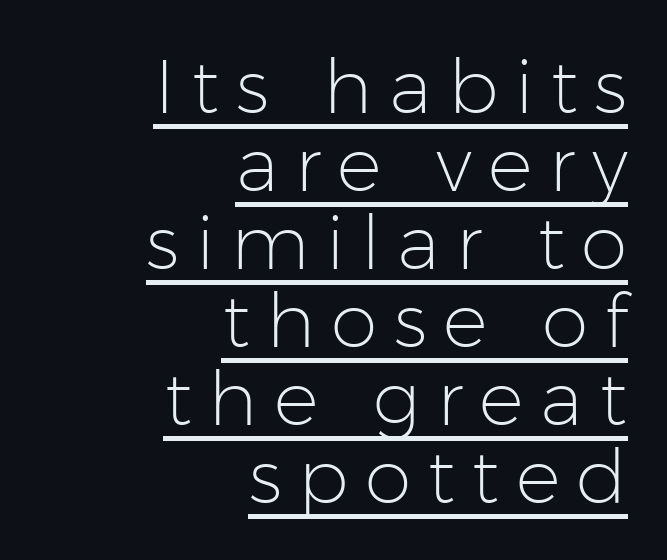
How would I describe the line gaps? Narrow and economical. Between one letter and the next there's a generous, obvious gap. These lines are set flush right with a ragged left edge. A rule runs beneath these lines of type.
